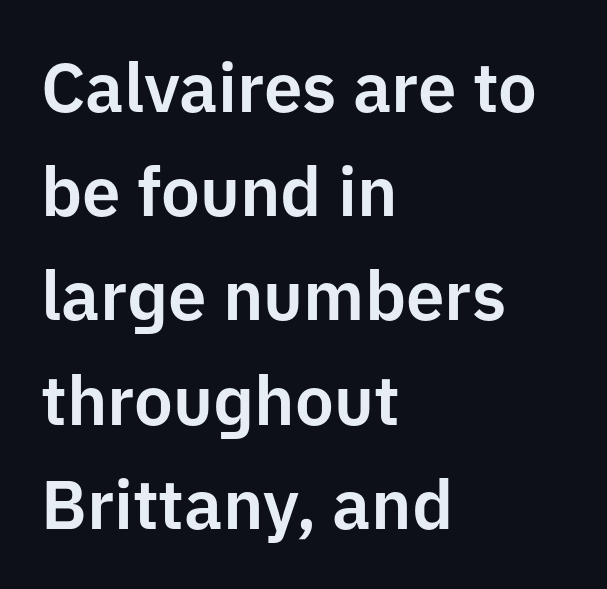
The passage shown is typed in a proportional face where columns would drift. The glyphs in this specimen are sans serif. Anything drawn beneath the words? Only blank space. Nope, not italic — everything's standing straight. The gaps between neighbouring characters are ordinary and unremarkable.
